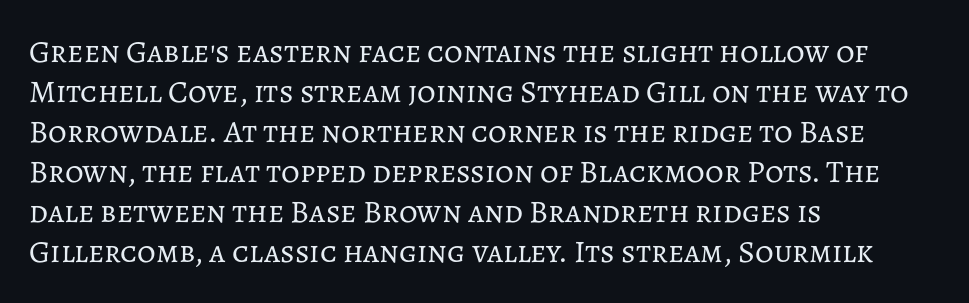
The image shows 32 px regular-weight type, upright; set left-aligned, normal line spacing (1.25x), normal letter spacing, not underlined; low stroke contrast and a medium x-height.
